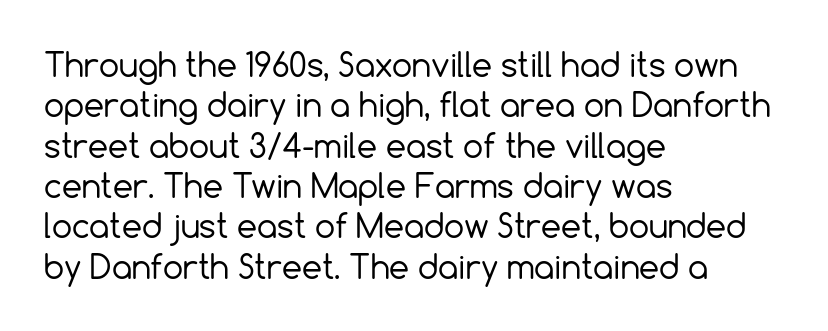
Q: Is the text bold? A: No.
Q: Is the text italic (slanted)? A: No, it is upright.
Q: Is the typeface a serif or a sans-serif typeface? A: Sans-serif.
Q: Is the text underlined? A: No.
Q: How is the paragraph aligned? A: Left-aligned.
Q: Is the spacing between letters normal or unusually wide? A: Normal.
Q: Is the spacing between lines tight, normal or loose? A: Normal.
Q: Width (condensed, normal, or wide)? A: Normal.
Q: x-height? A: Medium.
Q: Monospaced? A: No.
